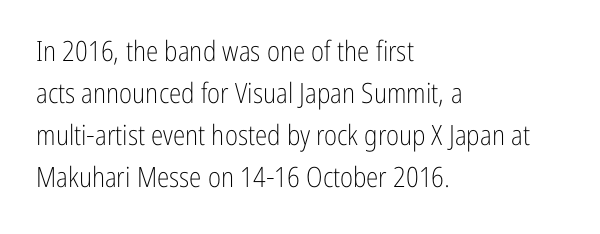
What's the leading like? Ordinary, nothing unusual. Caption: multi-line text, flush left, ragged right. You could not count columns in this text — the font is proportionally spaced. No extra ink here — the face is not bold.
